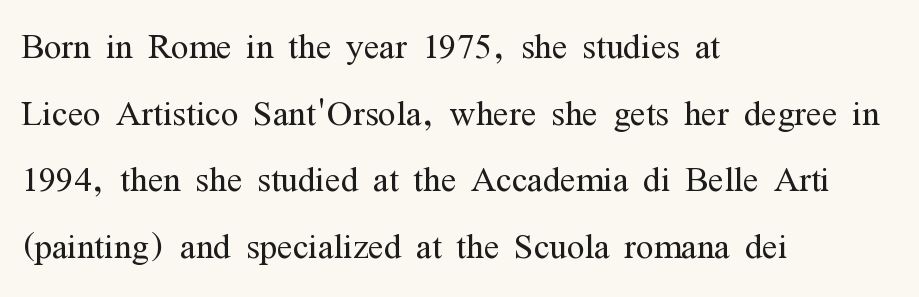
Q: Is the text bold? A: No.
Q: Is the text italic (slanted)? A: No, it is upright.
Q: Is the typeface a serif or a sans-serif typeface? A: Serif.
Q: Is the text underlined? A: No.
Q: How is the paragraph aligned? A: Left-aligned.
Q: Is the spacing between letters normal or unusually wide? A: Normal.
Q: Is the spacing between lines tight, normal or loose? A: Normal.
Q: Width (condensed, normal, or wide)? A: Condensed.
Q: Stroke contrast? A: Medium.
Q: x-height? A: Medium.
Q: Monospaced? A: No.
